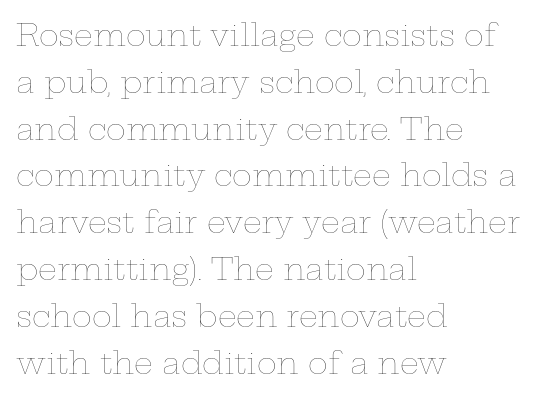
The image shows 30 px thin, wide type, upright; set left-aligned, normal line spacing (1.56x), normal letter spacing, not underlined; low stroke contrast and a medium x-height.
